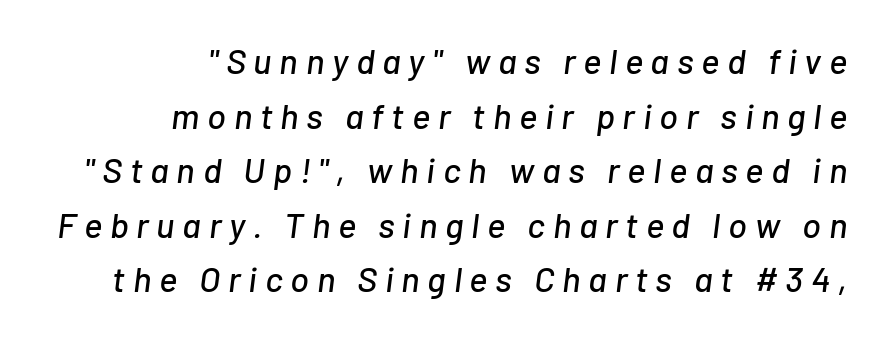
{"italic": "yes", "lean": "right", "slant_degrees": 7, "width": "normal", "stroke_contrast": "low", "x_height": "medium", "monospaced": "no", "underline": "no", "align": "right", "line_spacing": "normal", "line_spacing_ratio": 1.56, "letter_spacing": "wide", "letter_spacing_em": 0.22, "glyph_px": 35}
